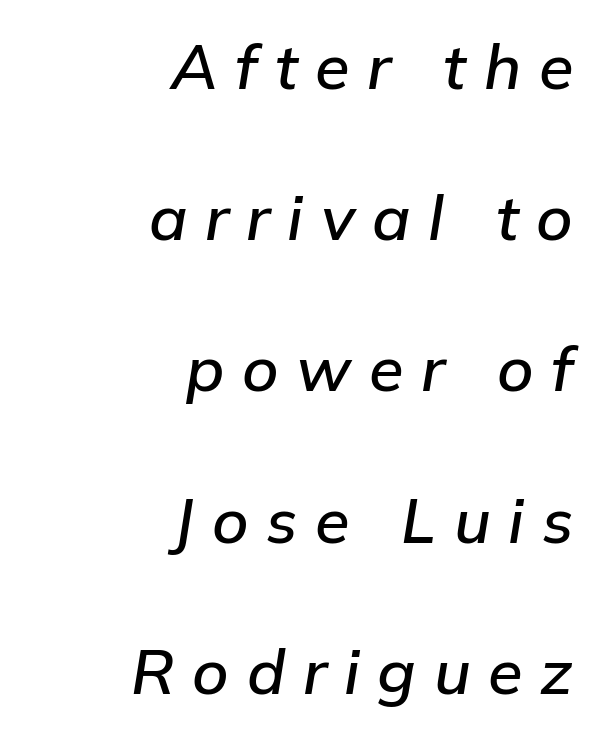
The image shows 63 px text type, italic (leaning right); set right-aligned, loose line spacing (2.4x), unusually wide letter spacing (+0.28 em), not underlined; low stroke contrast and a medium x-height.
